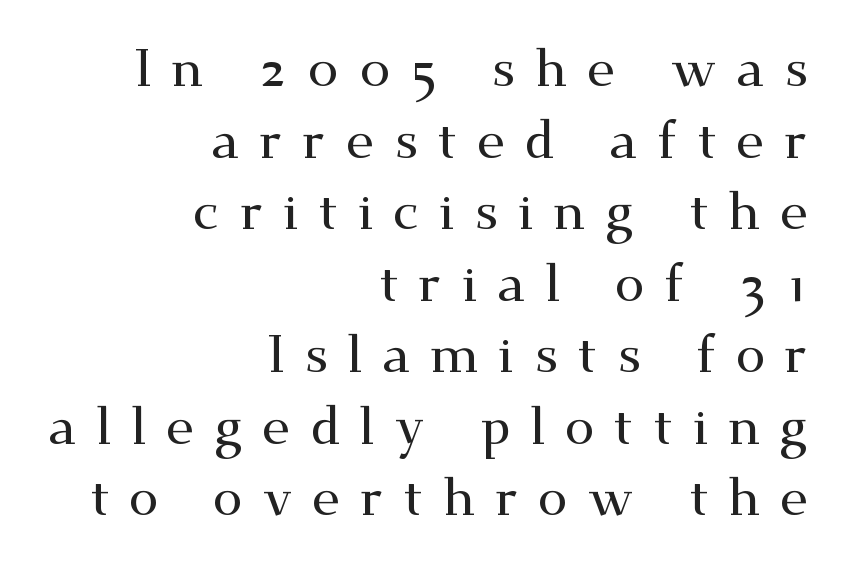
The image shows 53 px wide serif type, upright; set right-aligned, normal line spacing (1.35x), unusually wide letter spacing (+0.37 em), not underlined; medium stroke contrast and a small x-height.
